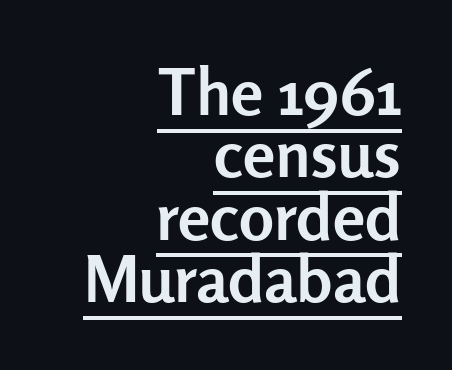
The image shows 65 px semibold sans-serif type, upright; set right-aligned, tight line spacing (0.96x), normal letter spacing, underlined; low stroke contrast and a medium x-height.
